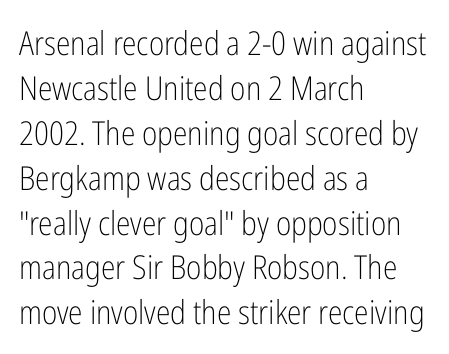
Notice how the stems are strictly vertical — no italics here. These lines are set flush left with a ragged right edge. A sans-serif font was chosen for this passage. How would I describe the line gaps? Plain and ordinary. Clear beneath every line of the passage.
